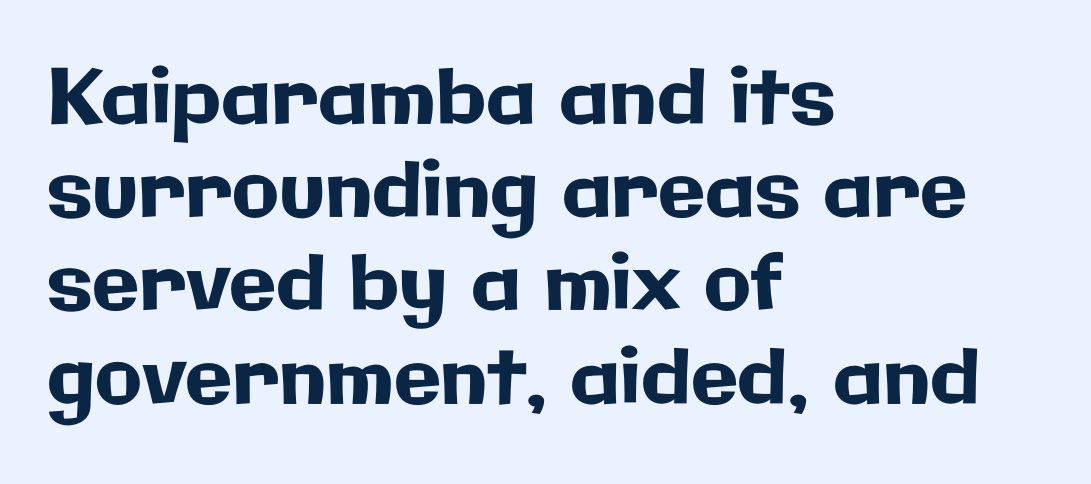
{"serif": "no", "italic": "no", "width": "normal", "stroke_contrast": "low", "x_height": "medium", "monospaced": "no", "underline": "no", "align": "left", "line_spacing_ratio": 1.21, "letter_spacing": "normal", "letter_spacing_em": 0.0, "glyph_px": 77}
